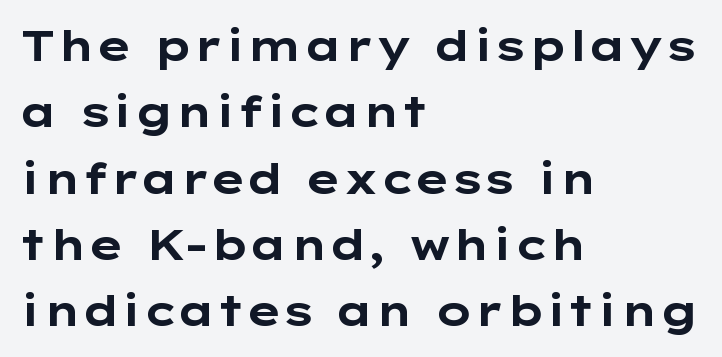
Casual observation: everything's shoved over to the left. Is there much room between lines? A standard amount, neither cramped nor airy. This is sans-serif lettering, the kind often seen on screens and signage. Inter-character spacing is left at the font's built-in metrics.
